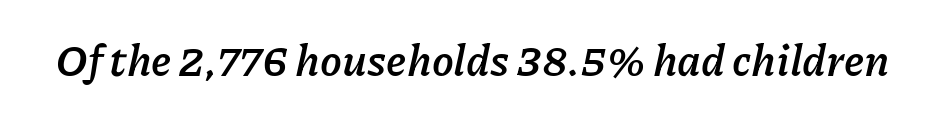
Q: Is the text bold? A: Yes.
Q: Is the text italic (slanted)? A: Yes, it leans right by about 11 degrees.
Q: Is the text underlined? A: No.
Q: Is the spacing between letters normal or unusually wide? A: Normal.
Q: Width (condensed, normal, or wide)? A: Normal.
Q: Stroke contrast? A: Low.
Q: x-height? A: Medium.
Q: Monospaced? A: No.
